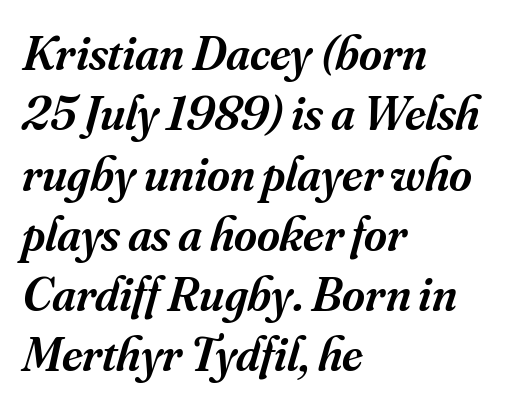
Q: Is the text bold? A: Semi-bold.
Q: Is the text italic (slanted)? A: Yes, it leans right by about 16 degrees.
Q: Is the typeface a serif or a sans-serif typeface? A: Serif.
Q: Is the text underlined? A: No.
Q: How is the paragraph aligned? A: Left-aligned.
Q: Is the spacing between letters normal or unusually wide? A: Normal.
Q: Width (condensed, normal, or wide)? A: Normal.
Q: Stroke contrast? A: Medium.
Q: x-height? A: Small.
Q: Monospaced? A: No.
